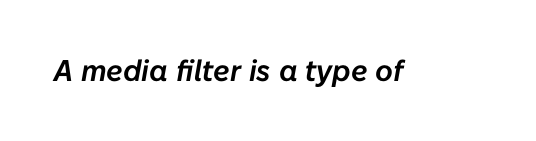
Quick note: italic. The gap between lines stays unmarked. Here the designer chose a conventional face with non-uniform glyph widths. You could call the tracking neutral — neither tight nor loose.
